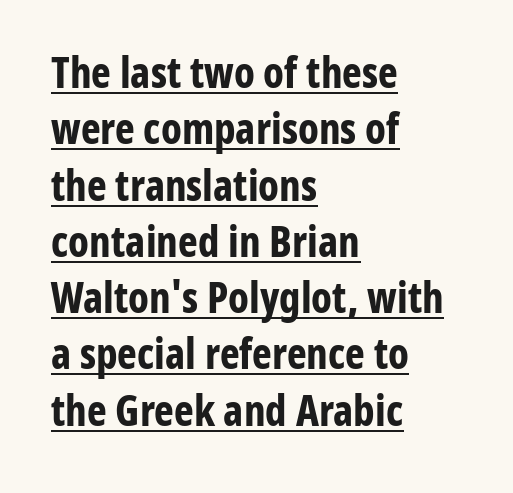
{"serif": "no", "italic": "no", "bold": "yes", "weight": "bold", "width": "condensed", "stroke_contrast": "low", "x_height": "medium", "monospaced": "no", "underline": "yes", "align": "left", "line_spacing": "normal", "line_spacing_ratio": 1.34, "letter_spacing": "normal", "letter_spacing_em": 0.0, "glyph_px": 42}
